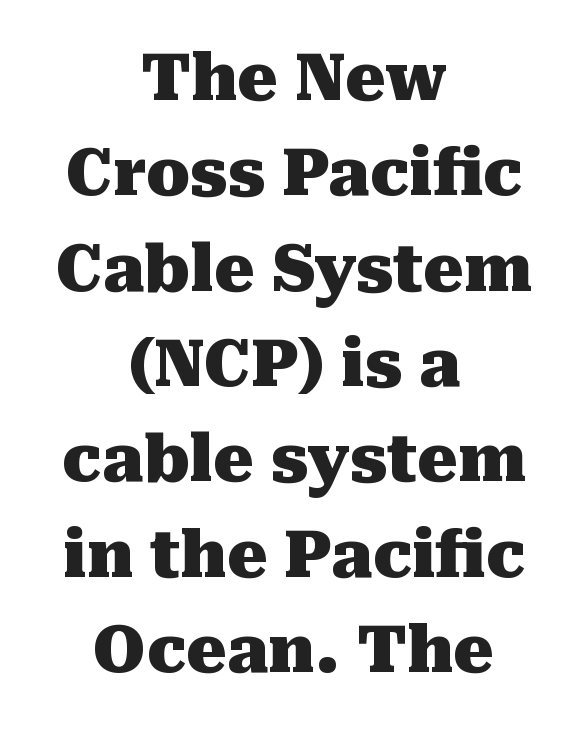
The image shows 64 px heavy serif type, upright; set centered, normal line spacing (1.49x), normal letter spacing, not underlined; medium stroke contrast and a medium x-height.
